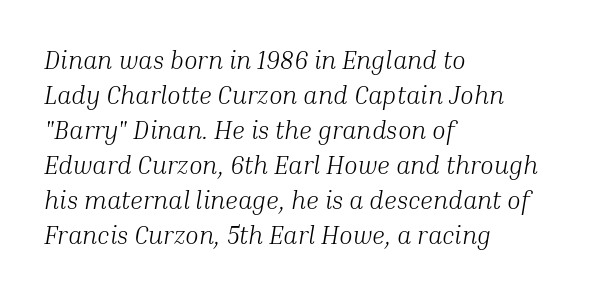
In terms of posture, this sample is oblique. This rendering leaves character spacing at its baseline value. Stem width sits at or under what a default text font uses. The passage is arranged the way most books set body copy — flush left. The glyphs are unaccompanied by any horizontal stroke below them.
